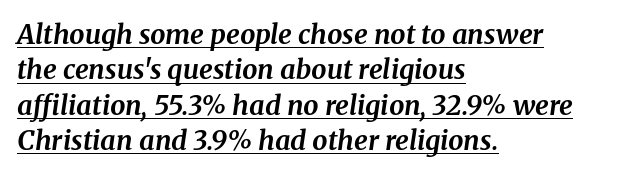
{"italic": "yes", "lean": "right", "slant_degrees": 8, "bold": "yes", "underline": "yes", "align": "left", "line_spacing": "normal", "line_spacing_ratio": 1.31, "letter_spacing": "normal", "letter_spacing_em": 0.0, "glyph_px": 27}
